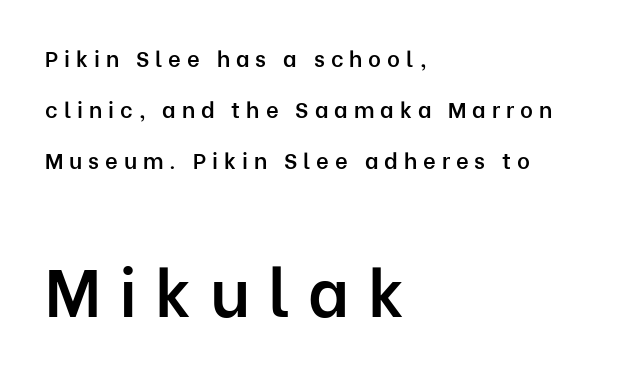
{"serif": "no", "italic": "no", "bold": "semi", "weight": "semibold", "width": "normal", "stroke_contrast": "low", "x_height": "medium", "monospaced": "no", "underline": "no", "align": "left", "line_spacing": "loose", "line_spacing_ratio": 2.32, "letter_spacing": "wide", "letter_spacing_em": 0.27, "larger_block": "second", "size_ratio": 3.05, "glyph_px": 67}
